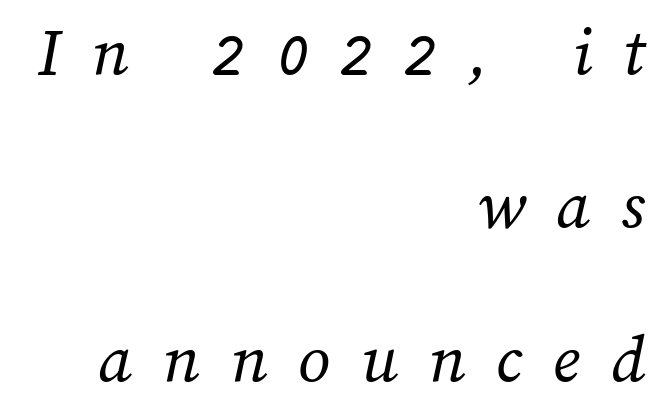
The space beneath each line is pristine and unruled. The leading is generous, giving the passage an open texture. This sample is right-justified, so line beginnings fall wherever the words allow. Think of a printed novel: that variable character pitch is what you see here. The font is comparable to plain body text, perhaps lighter.
